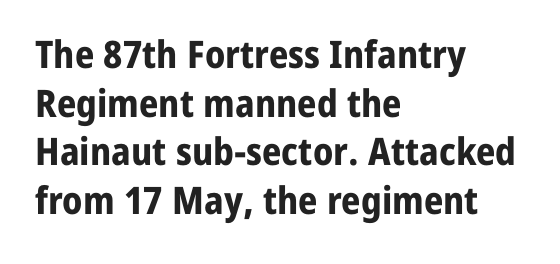
Q: Is the text bold? A: Yes.
Q: Is the text italic (slanted)? A: No, it is upright.
Q: Is the typeface a serif or a sans-serif typeface? A: Sans-serif.
Q: Is the text underlined? A: No.
Q: How is the paragraph aligned? A: Left-aligned.
Q: Is the spacing between letters normal or unusually wide? A: Normal.
Q: Is the spacing between lines tight, normal or loose? A: Normal.
Q: Width (condensed, normal, or wide)? A: Normal.
Q: Stroke contrast? A: Low.
Q: x-height? A: Medium.
Q: Monospaced? A: No.
